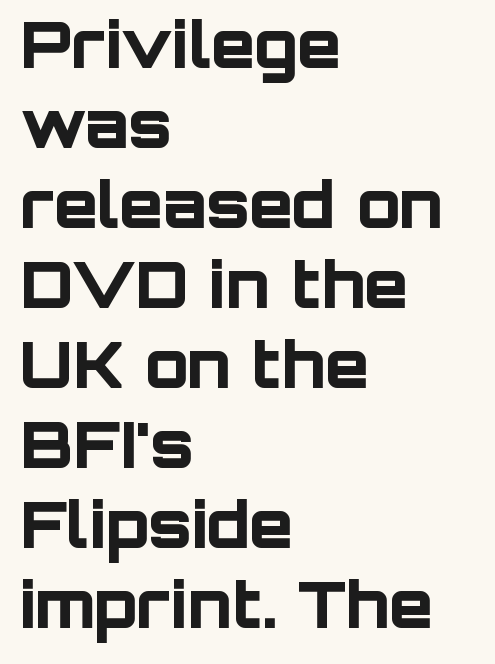
As a designer I'd log this as weight 700, bold. To sum up the face: it is a sans, with no serifs. A normal amount of white space separates one row of letters from the next. Short and long lines alike share a common starting point at left. Has an underline been added? It has not.
